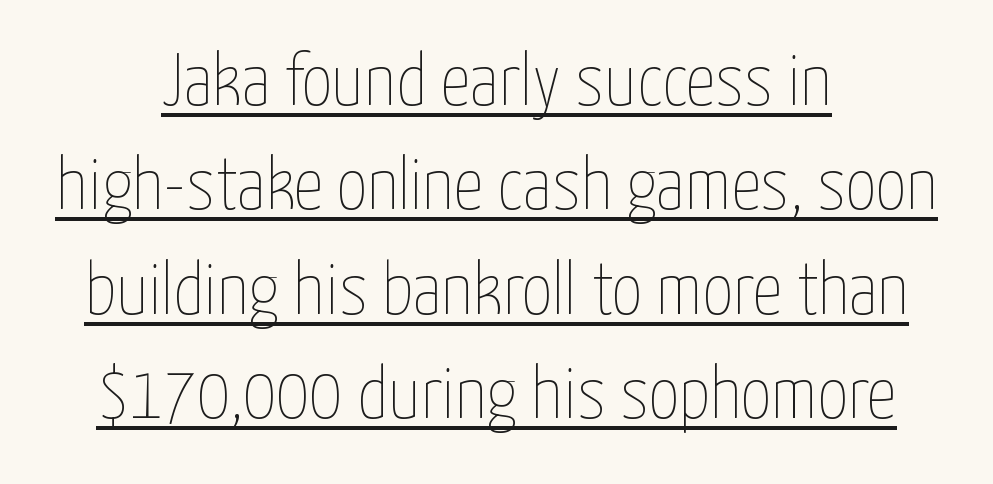
The image shows 74 px thin, condensed type, upright; set centered, normal line spacing (1.41x), normal letter spacing, underlined; low stroke contrast and a medium x-height.
